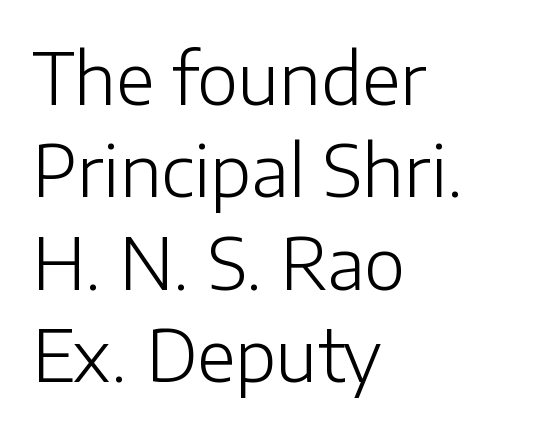
Nobody drew a line under any word here. Evenly set lines give the paragraph a standard silhouette. Nope, not italic — everything's standing straight. Default kerning and tracking; the words read as compact shapes.
